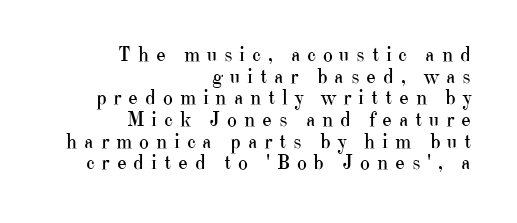
Quick note: underline off. A student would call this right alignment; a typographer would say flush right, rag left. This sample uses an upright cut, with every glyph sitting square on the baseline. The letters look calm and open, with moderate or lighter stems.
